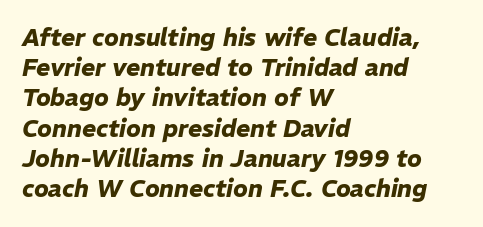
Q: Is the text bold? A: Yes.
Q: Is the text italic (slanted)? A: Yes, it leans right by about 11 degrees.
Q: Is the text underlined? A: No.
Q: How is the paragraph aligned? A: Left-aligned.
Q: Is the spacing between letters normal or unusually wide? A: Normal.
Q: Is the spacing between lines tight, normal or loose? A: Normal.
